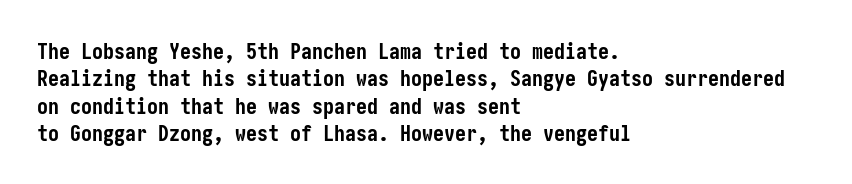
Chunky letters — that's bold for sure. Caption: standard tracking, unaltered. Descenders are the only things crossing below the line. Typeset ragged right — the left edge is the straight one. The letters stand upright; this is a roman face.
